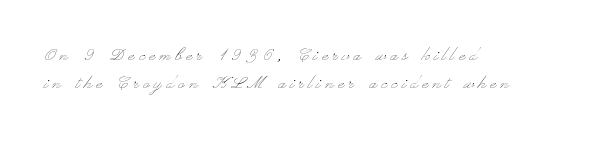
Q: Is the text bold? A: No.
Q: Is the text italic (slanted)? A: Yes.
Q: Is the text underlined? A: No.
Q: How is the paragraph aligned? A: Left-aligned.
Q: Is the spacing between letters normal or unusually wide? A: Unusually wide.
Q: Is the spacing between lines tight, normal or loose? A: Normal.
